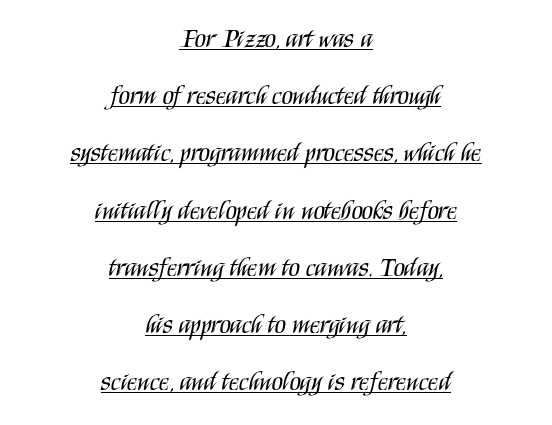
Q: Is the text bold? A: No.
Q: Is the text italic (slanted)? A: Yes.
Q: Is the text underlined? A: Yes.
Q: How is the paragraph aligned? A: Centered.
Q: Is the spacing between letters normal or unusually wide? A: Normal.
Q: Is the spacing between lines tight, normal or loose? A: Loose.
